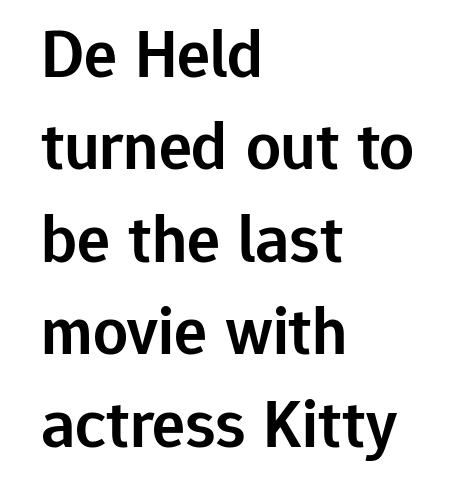
Q: Is the text bold? A: Semi-bold.
Q: Is the text italic (slanted)? A: No, it is upright.
Q: Is the typeface a serif or a sans-serif typeface? A: Sans-serif.
Q: Is the text underlined? A: No.
Q: How is the paragraph aligned? A: Left-aligned.
Q: Is the spacing between letters normal or unusually wide? A: Normal.
Q: Is the spacing between lines tight, normal or loose? A: Normal.
Q: Width (condensed, normal, or wide)? A: Normal.
Q: Stroke contrast? A: Low.
Q: x-height? A: Medium.
Q: Monospaced? A: No.
